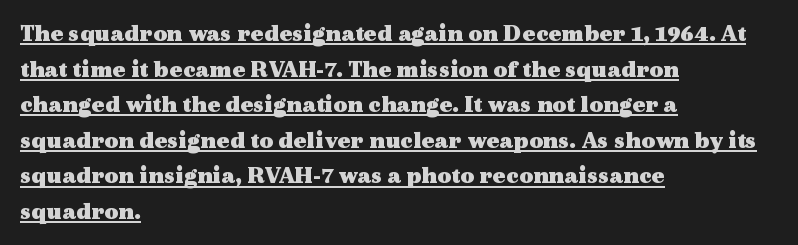
Beneath each row of characters lies a ruled line. A typesetter would call this leading conventional body-copy spacing. Look at the tracking — it's just the regular setting, nothing added. The paragraph has a hard left edge and a soft right edge.
